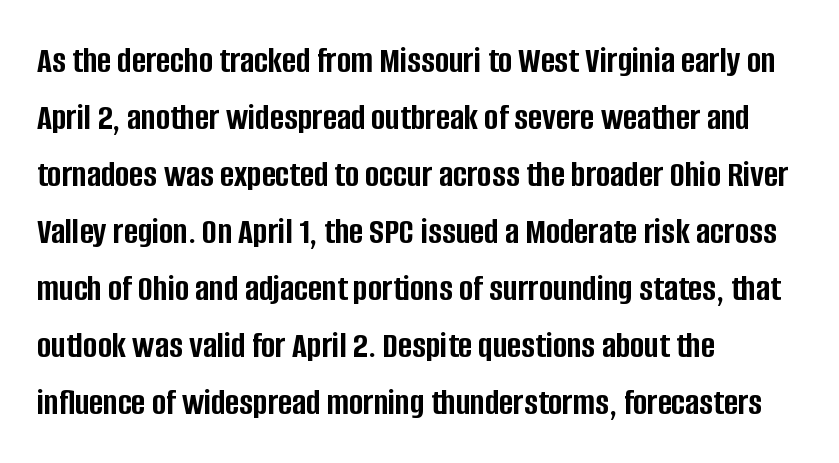
{"serif": "no", "italic": "no", "bold": "yes", "weight": "semibold", "width": "condensed", "stroke_contrast": "low", "x_height": "large", "monospaced": "no", "underline": "no", "align": "left", "line_spacing": "normal", "line_spacing_ratio": 1.5, "letter_spacing": "normal", "letter_spacing_em": 0.0, "glyph_px": 38}
